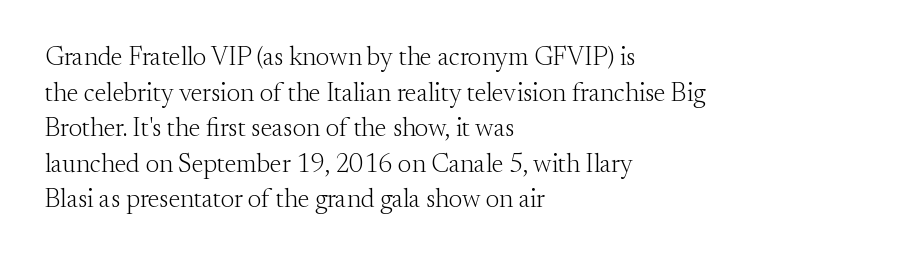
{"italic": "no", "bold": "no", "underline": "no", "align": "left", "line_spacing": "normal", "line_spacing_ratio": 1.37, "letter_spacing": "normal", "letter_spacing_em": 0.0, "glyph_px": 26}
